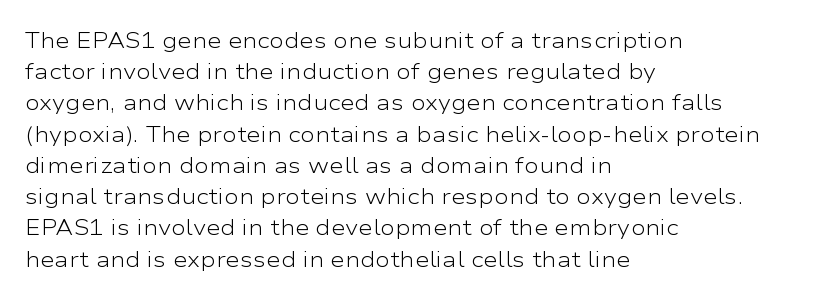
{"italic": "no", "bold": "no", "underline": "no", "align": "left", "line_spacing": "normal", "line_spacing_ratio": 1.42, "letter_spacing": "normal", "letter_spacing_em": 0.0, "glyph_px": 22}
